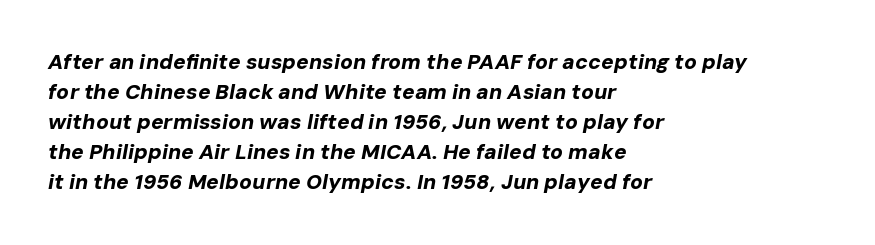
{"italic": "yes", "lean": "right", "slant_degrees": 10, "bold": "yes", "underline": "no", "align": "left", "line_spacing": "normal", "line_spacing_ratio": 1.43, "letter_spacing": "normal", "letter_spacing_em": 0.0, "glyph_px": 21}
